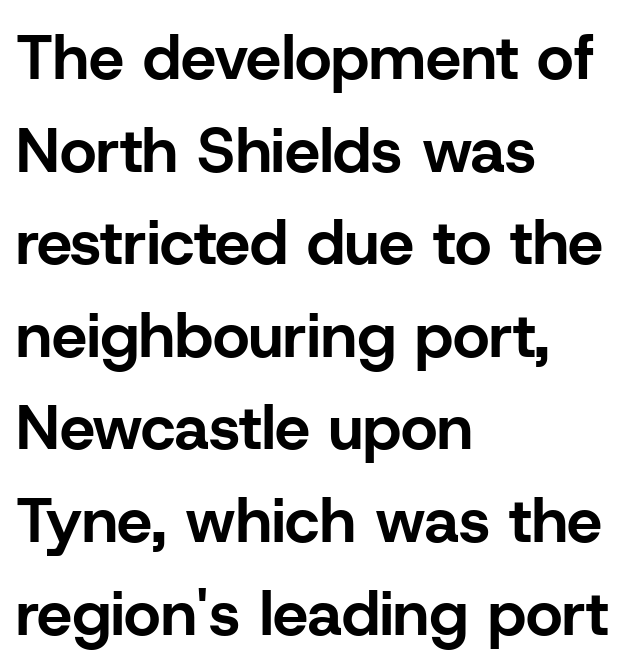
Q: Is the text bold? A: Yes.
Q: Is the text italic (slanted)? A: No, it is upright.
Q: Is the typeface a serif or a sans-serif typeface? A: Sans-serif.
Q: Is the text underlined? A: No.
Q: How is the paragraph aligned? A: Left-aligned.
Q: Is the spacing between letters normal or unusually wide? A: Normal.
Q: Is the spacing between lines tight, normal or loose? A: Normal.
Q: Width (condensed, normal, or wide)? A: Normal.
Q: Stroke contrast? A: Low.
Q: x-height? A: Medium.
Q: Monospaced? A: No.
